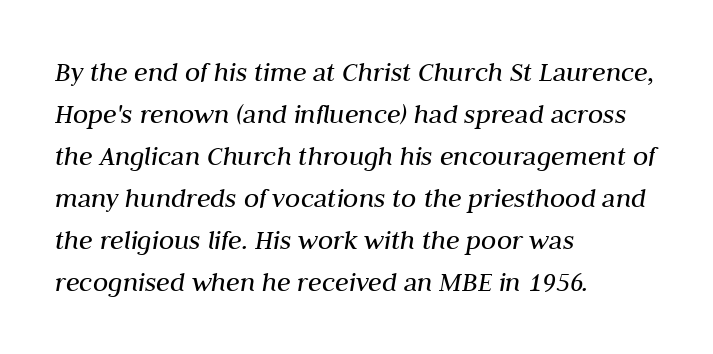
{"italic": "yes", "lean": "right", "slant_degrees": 10, "bold": "no", "weight": "regular", "width": "normal", "stroke_contrast": "medium", "x_height": "medium", "monospaced": "no", "underline": "no", "align": "left", "line_spacing": "normal", "line_spacing_ratio": 1.5, "letter_spacing": "normal", "letter_spacing_em": 0.0, "glyph_px": 28}
